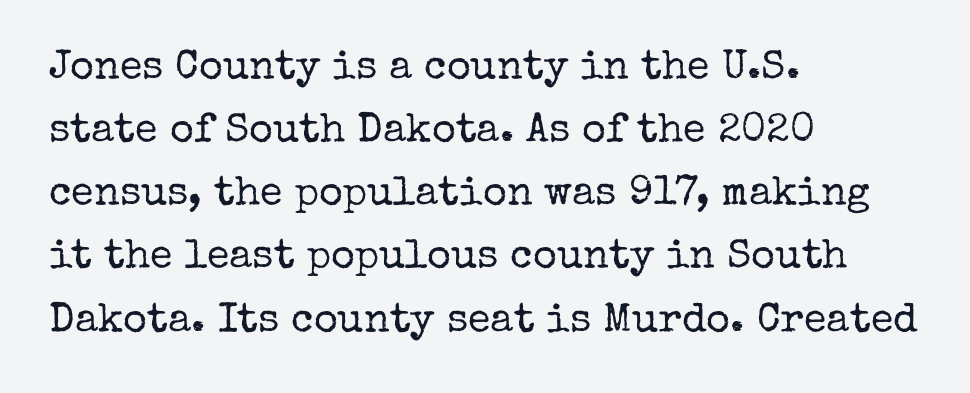
Q: Is the text bold? A: No.
Q: Is the text italic (slanted)? A: No, it is upright.
Q: Is the typeface a serif or a sans-serif typeface? A: Serif.
Q: Is the text underlined? A: No.
Q: How is the paragraph aligned? A: Left-aligned.
Q: Is the spacing between letters normal or unusually wide? A: Normal.
Q: Is the spacing between lines tight, normal or loose? A: Normal.
Q: Width (condensed, normal, or wide)? A: Normal.
Q: Stroke contrast? A: Low.
Q: x-height? A: Medium.
Q: Monospaced? A: No.
